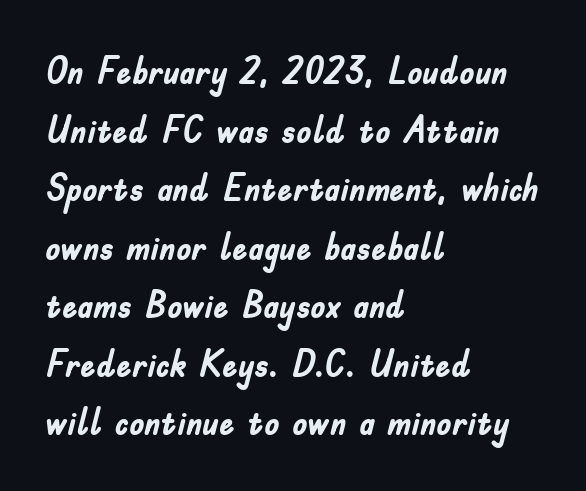
{"serif": "no", "bold": "yes", "weight": "semibold", "width": "condensed", "stroke_contrast": "low", "x_height": "small", "monospaced": "no", "underline": "no", "align": "left", "line_spacing": "normal", "line_spacing_ratio": 1.54, "letter_spacing": "normal", "letter_spacing_em": 0.0, "glyph_px": 38}
